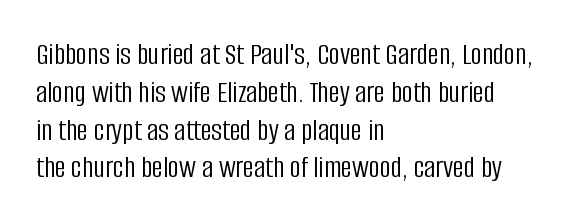
The image shows 31 px light, condensed sans-serif type, upright; set left-aligned, line spacing 1.22x, normal letter spacing, not underlined; low stroke contrast and a large x-height.
